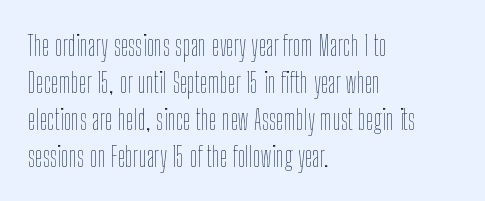
Short note: letters normally spaced. Each new line begins a customary step beneath the previous one. The rendering uses natural spacing where letterforms have individual widths. A light-to-regular cut is what we see here.
